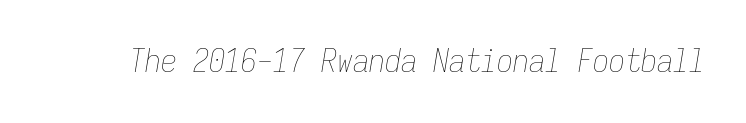
Each letter, wide or thin by design, is forced into the same width here. A bare baseline throughout the passage. No heavy texture on the line: the type isn't bold. Inter-character spacing is left at the font's built-in metrics. Style check: oblique.
